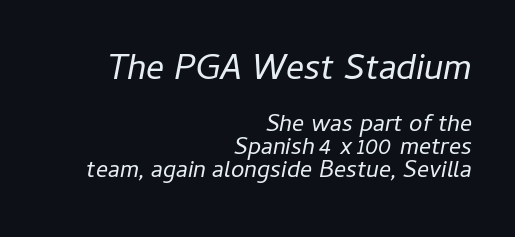
{"italic": "yes", "lean": "right", "slant_degrees": 11, "bold": "no", "weight": "regular", "width": "normal", "stroke_contrast": "low", "x_height": "medium", "monospaced": "no", "underline": "no", "align": "right", "line_spacing": "tight", "line_spacing_ratio": 0.97, "letter_spacing": "normal", "letter_spacing_em": 0.0, "larger_block": "first", "size_ratio": 1.5, "glyph_px": 36}
